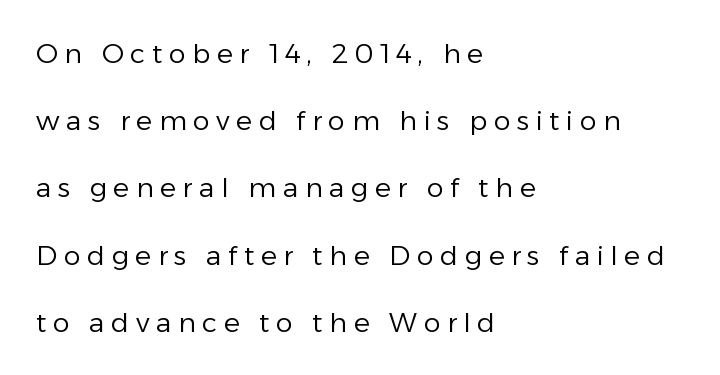
A quiet, ordinary-to-light weight characterises the typeface. Line beginnings align vertically; line endings do not. Do the letters lean? They stand straight. Caption: expanded tracking, letters set apart. Anything drawn beneath the words? Only blank space.
